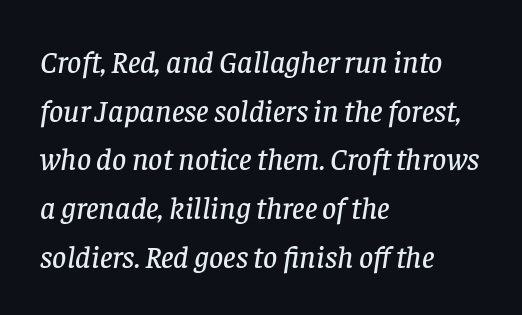
{"serif": "yes", "italic": "yes", "lean": "right", "slant_degrees": 8, "width": "normal", "stroke_contrast": "low", "x_height": "large", "monospaced": "no", "underline": "no", "align": "left", "line_spacing": "normal", "line_spacing_ratio": 1.57, "letter_spacing": "normal", "letter_spacing_em": 0.0, "glyph_px": 31}
